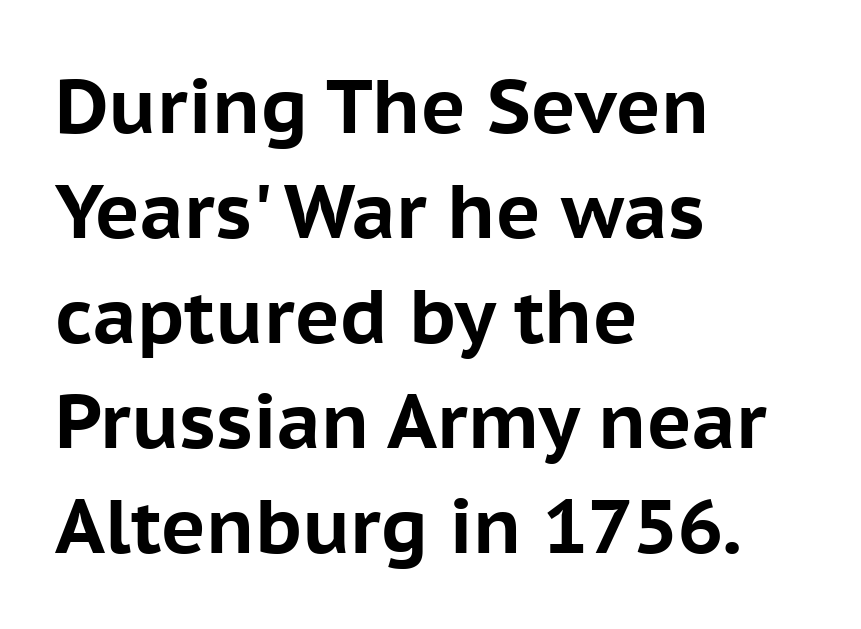
Q: Is the text bold? A: Yes.
Q: Is the text italic (slanted)? A: No, it is upright.
Q: Is the typeface a serif or a sans-serif typeface? A: Sans-serif.
Q: Is the text underlined? A: No.
Q: How is the paragraph aligned? A: Left-aligned.
Q: Is the spacing between letters normal or unusually wide? A: Normal.
Q: Is the spacing between lines tight, normal or loose? A: Normal.
Q: Width (condensed, normal, or wide)? A: Normal.
Q: Stroke contrast? A: Low.
Q: x-height? A: Medium.
Q: Monospaced? A: No.
